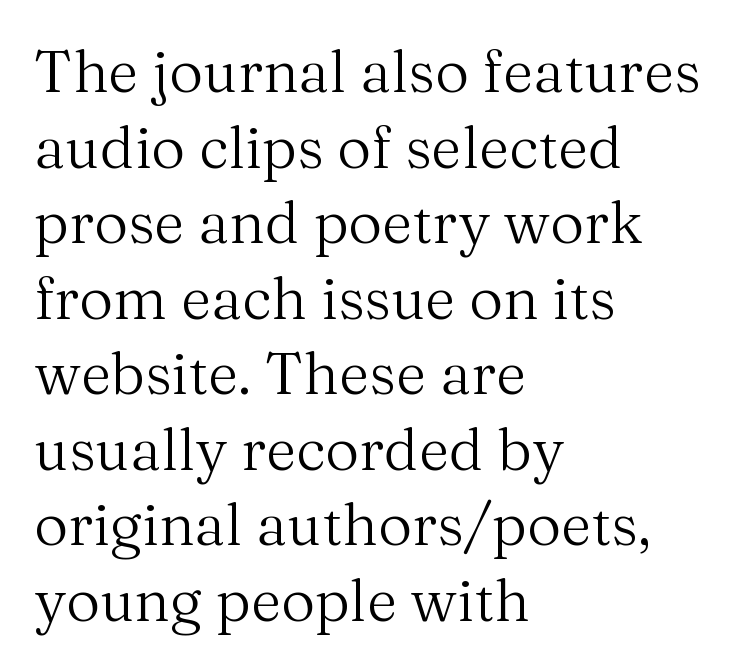
Q: Is the text bold? A: No.
Q: Is the text italic (slanted)? A: No, it is upright.
Q: Is the typeface a serif or a sans-serif typeface? A: Serif.
Q: Is the text underlined? A: No.
Q: How is the paragraph aligned? A: Left-aligned.
Q: Is the spacing between letters normal or unusually wide? A: Normal.
Q: Is the spacing between lines tight, normal or loose? A: Normal.
Q: Width (condensed, normal, or wide)? A: Normal.
Q: Stroke contrast? A: Medium.
Q: x-height? A: Medium.
Q: Monospaced? A: No.
